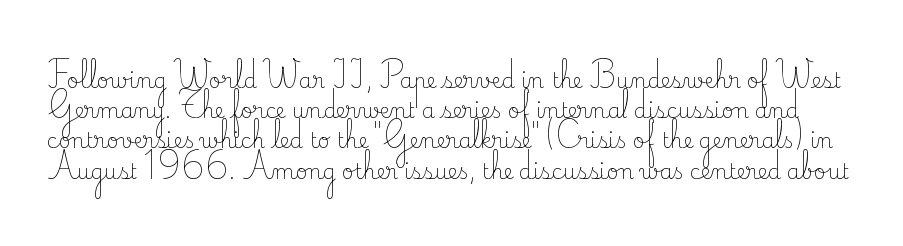
Q: Is the text bold? A: No.
Q: Is the text italic (slanted)? A: No, it is upright.
Q: Is the text underlined? A: No.
Q: Is the spacing between letters normal or unusually wide? A: Normal.
Q: Is the spacing between lines tight, normal or loose? A: Normal.
